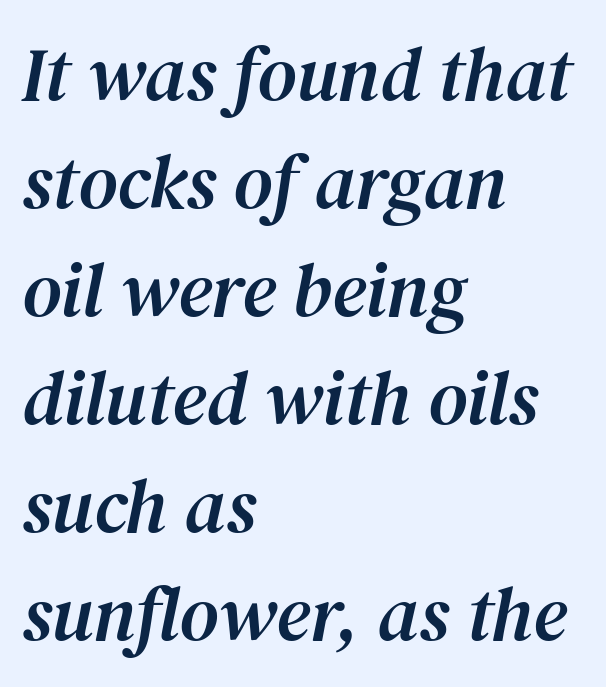
A student would call this left alignment; a typographer would say flush left, rag right. Every character sits at an angle, as italics do. Note: serifs present on the glyphs. Just letters on the line, the space beneath them empty. One glance says typical: line gaps are just what's usual. Varying glyph widths throughout — classic text-font behaviour.
